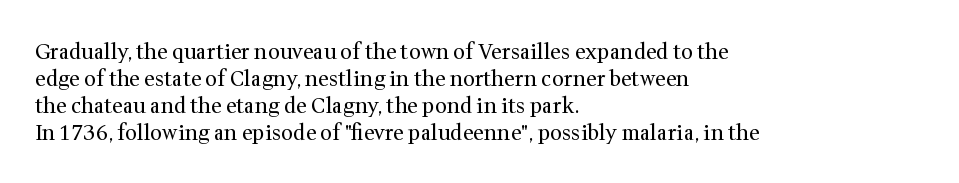
These lines keep a tight, regular rhythm from letter to letter. The rows are spaced the way most documents space them. Nothing heavy about these letters — not bold at all. A roman cut, with each character standing at attention. Check under the words: just untouched page. All the whitespace from short lines collects on the right.
